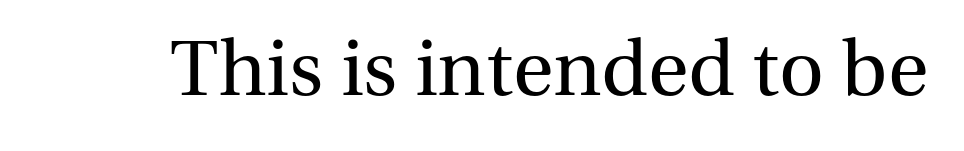
The space directly below the letters is spotless. The typeface chosen for these lines features serifs. Words appear dense and cohesive because spacing is normal. Is this a fixed-width face? No — the glyphs have proportional, varying widths. When letters stand straight like this, we call the style roman or upright. The letters look calm and open, with moderate or lighter stems.
